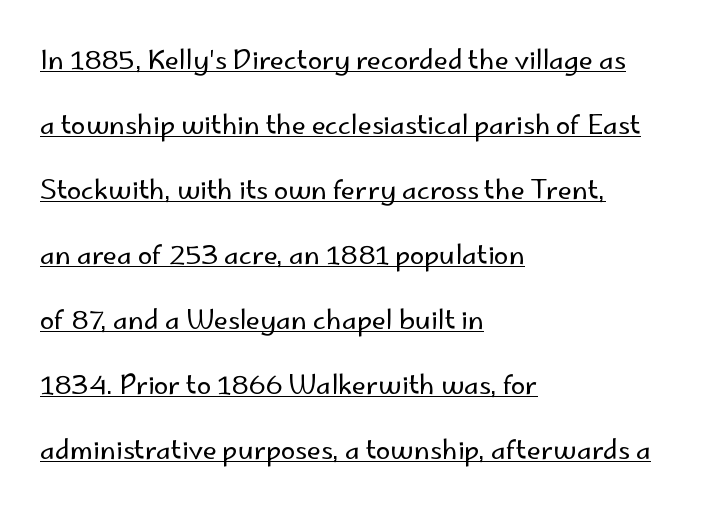
Q: Is the text bold? A: No.
Q: Is the text italic (slanted)? A: No, it is upright.
Q: Is the text underlined? A: Yes.
Q: How is the paragraph aligned? A: Left-aligned.
Q: Is the spacing between letters normal or unusually wide? A: Normal.
Q: Is the spacing between lines tight, normal or loose? A: Loose.
